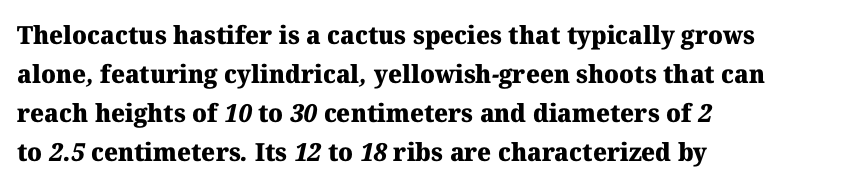
The image shows 25 px bold type; set left-aligned, normal line spacing (1.56x), normal letter spacing, not underlined.
